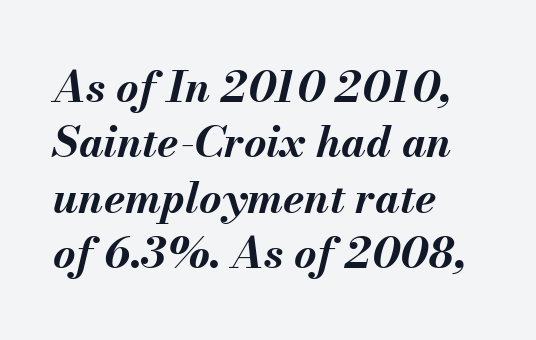
{"italic": "yes", "lean": "right", "slant_degrees": 13, "bold": "yes", "weight": "bold", "width": "normal", "stroke_contrast": "medium", "x_height": "small", "monospaced": "no", "underline": "no", "align": "left", "line_spacing": "normal", "line_spacing_ratio": 1.29, "letter_spacing": "normal", "letter_spacing_em": 0.0, "glyph_px": 43}
